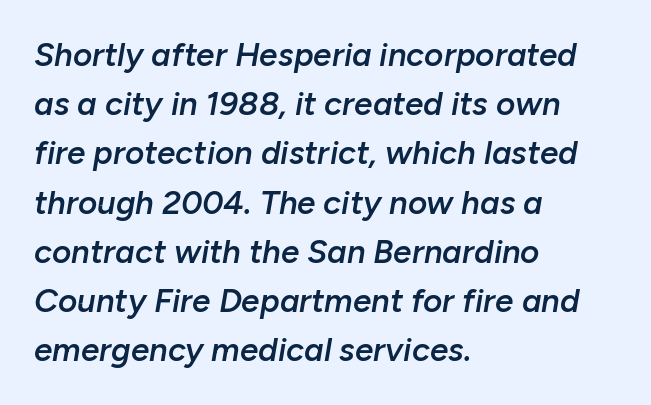
Q: Is the text bold? A: Semi-bold.
Q: Is the text italic (slanted)? A: Yes, it leans right by about 10 degrees.
Q: Is the text underlined? A: No.
Q: How is the paragraph aligned? A: Left-aligned.
Q: Is the spacing between letters normal or unusually wide? A: Normal.
Q: Is the spacing between lines tight, normal or loose? A: Normal.
Q: Width (condensed, normal, or wide)? A: Normal.
Q: Stroke contrast? A: Low.
Q: x-height? A: Medium.
Q: Monospaced? A: No.
